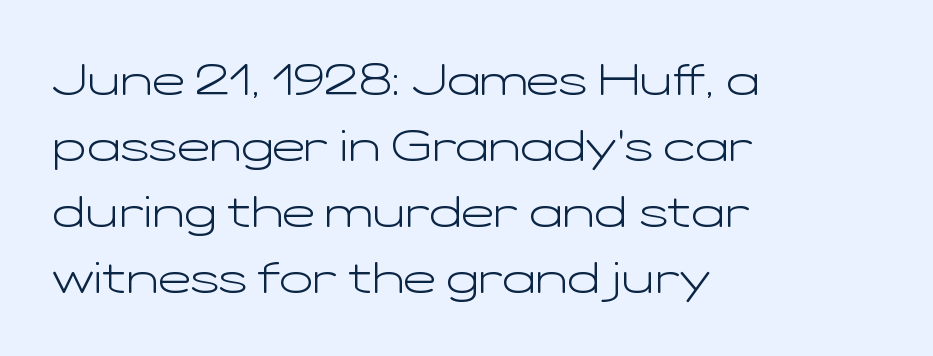
The image shows 44 px light, wide sans-serif type, upright; set left-aligned, normal line spacing (1.5x), normal letter spacing, not underlined; low stroke contrast and a medium x-height.
